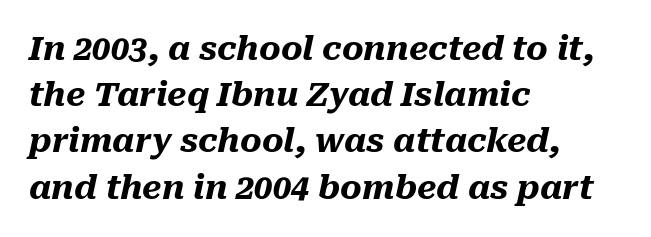
Plenty of ink on the page — the face is bold. One glance says typical: line gaps are just what's usual. The passage shown leans; its letterforms are oblique. You could not count columns in this text — the font is proportionally spaced. Does the copy run flush right? No — it runs flush left. Observe the ordinary spacing: letters are neighbours, not strangers.
